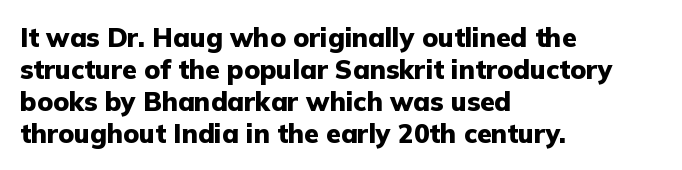
Alignment: flush left. A clean baseline with only descenders dipping below it. Vertical strokes here are truly vertical. Every letter is thick-stroked: bold, no question. A typesetter would call this zero additional tracking.
